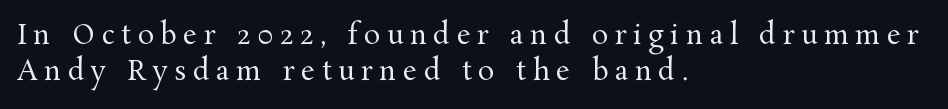
The image shows 27 px text type, upright; set left-aligned, normal line spacing (1.33x), unusually wide letter spacing (+0.25 em), not underlined.
